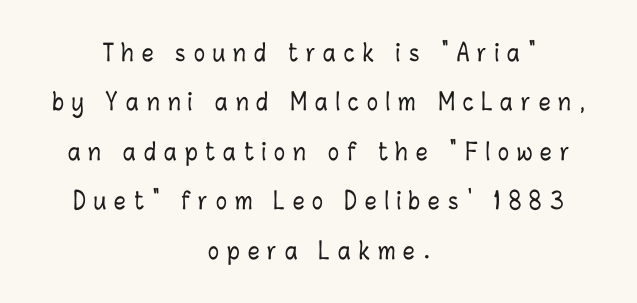
Lines of text with bare space underneath. Is the block centered? Yes — each line is placed symmetrically about the middle. These lines stand farther apart than default settings would place them. The letters are spread apart with noticeably loose tracking. These lines were composed using upright roman letters.
